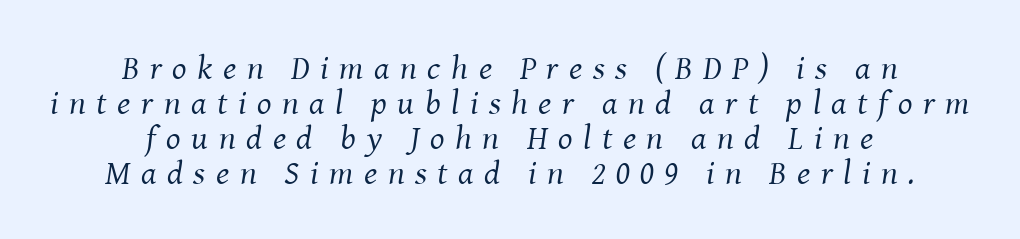
Q: Is the text bold? A: No.
Q: Is the text italic (slanted)? A: Yes, it leans right by about 8 degrees.
Q: Is the typeface a serif or a sans-serif typeface? A: Serif.
Q: Is the text underlined? A: No.
Q: How is the paragraph aligned? A: Centered.
Q: Is the spacing between letters normal or unusually wide? A: Unusually wide.
Q: Is the spacing between lines tight, normal or loose? A: Tight.
Q: Width (condensed, normal, or wide)? A: Normal.
Q: Stroke contrast? A: Medium.
Q: x-height? A: Medium.
Q: Monospaced? A: No.
